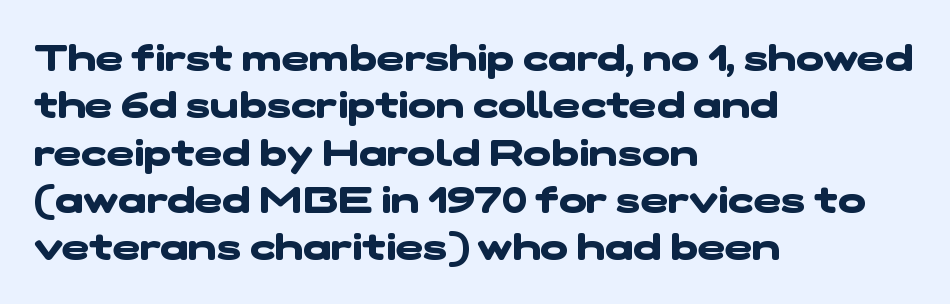
{"serif": "no", "bold": "yes", "weight": "heavy", "width": "wide", "stroke_contrast": "low", "x_height": "medium", "monospaced": "no", "underline": "no", "align": "left", "line_spacing": "normal", "line_spacing_ratio": 1.28, "letter_spacing": "normal", "letter_spacing_em": 0.0, "glyph_px": 37}
